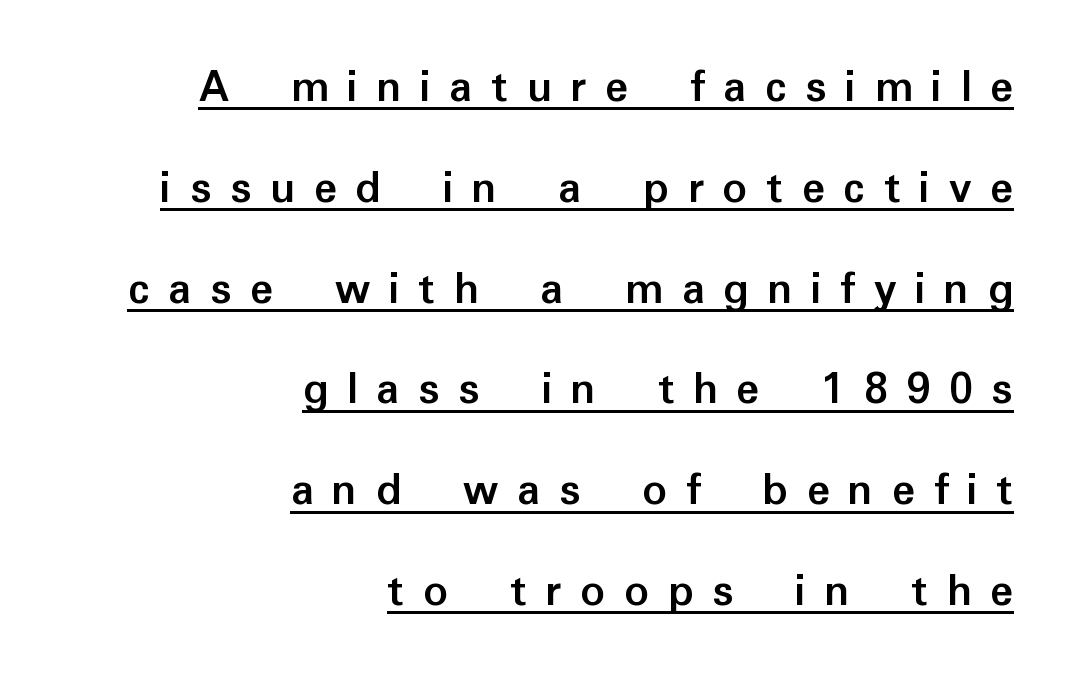
The image shows 48 px semibold sans-serif type, upright; set right-aligned, loose line spacing (2.1x), unusually wide letter spacing (+0.39 em), underlined; low stroke contrast and a medium x-height.
